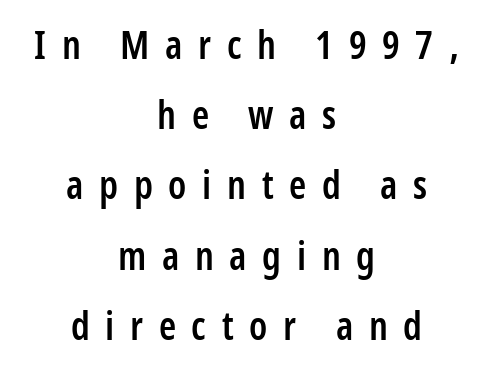
Q: Is the text bold? A: Semi-bold.
Q: Is the text italic (slanted)? A: No, it is upright.
Q: Is the typeface a serif or a sans-serif typeface? A: Sans-serif.
Q: Is the text underlined? A: No.
Q: How is the paragraph aligned? A: Centered.
Q: Is the spacing between letters normal or unusually wide? A: Unusually wide.
Q: Width (condensed, normal, or wide)? A: Condensed.
Q: Stroke contrast? A: Low.
Q: x-height? A: Medium.
Q: Monospaced? A: No.
